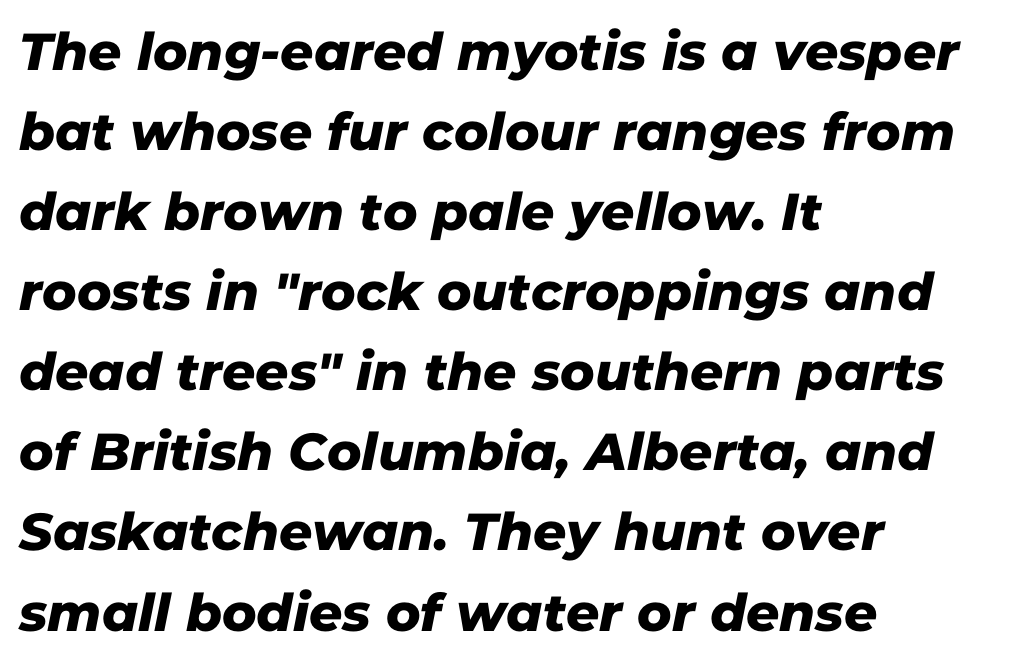
Look at the bottom of the vertical strokes: they stop flat, with no serifs. Reading down the block, your eye returns to a fixed left position each line. The glyphs are unaccompanied by any horizontal stroke below them. Caption: standard tracking, unaltered. The passage shown is typed in a proportional face where columns would drift. The designer left line spacing at the default.
